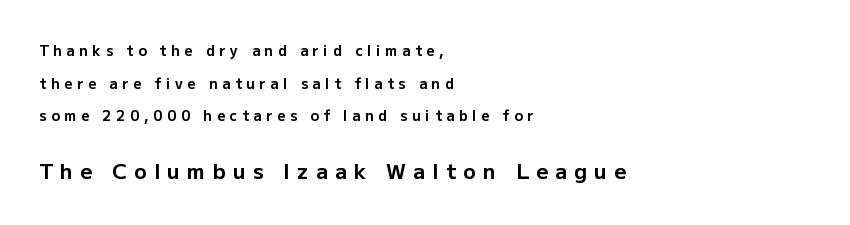
Q: Is the text bold? A: Yes.
Q: Is the text italic (slanted)? A: No, it is upright.
Q: Is the text underlined? A: No.
Q: How is the paragraph aligned? A: Left-aligned.
Q: Is the spacing between letters normal or unusually wide? A: Unusually wide.
Q: Is the spacing between lines tight, normal or loose? A: Loose.
Q: Which block of text is set in a larger size, the first (top) or the second (bottom)? A: The second (bottom) one.
